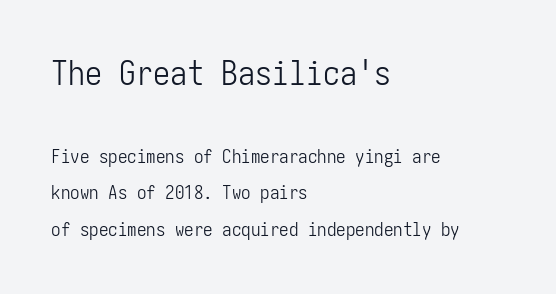
Q: Is the text bold? A: No.
Q: Is the text italic (slanted)? A: No, it is upright.
Q: Is the typeface a serif or a sans-serif typeface? A: Sans-serif.
Q: Is the text underlined? A: No.
Q: How is the paragraph aligned? A: Left-aligned.
Q: Is the spacing between letters normal or unusually wide? A: Normal.
Q: Is the spacing between lines tight, normal or loose? A: Loose.
Q: Which block of text is set in a larger size, the first (top) or the second (bottom)? A: The first (top) one.
Q: Width (condensed, normal, or wide)? A: Condensed.
Q: Stroke contrast? A: Low.
Q: x-height? A: Medium.
